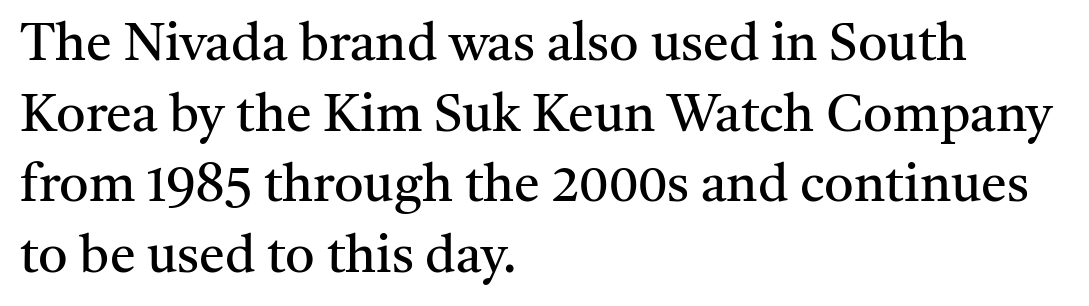
The image shows 52 px regular-weight serif type, upright; set left-aligned, normal line spacing (1.36x), normal letter spacing, not underlined; medium stroke contrast and a medium x-height.
